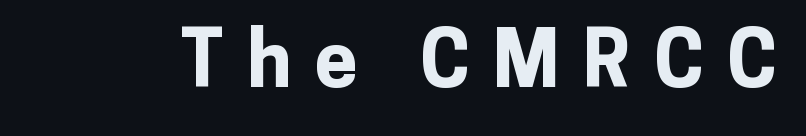
The image shows 77 px bold sans-serif type, upright; set unusually wide letter spacing (+0.3 em), not underlined; low stroke contrast and a medium x-height.
